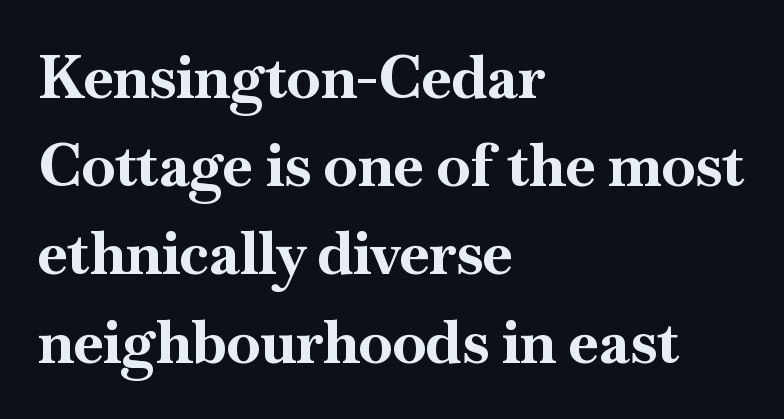
Q: Is the text bold? A: Yes.
Q: Is the text italic (slanted)? A: No, it is upright.
Q: Is the typeface a serif or a sans-serif typeface? A: Serif.
Q: Is the text underlined? A: No.
Q: How is the paragraph aligned? A: Left-aligned.
Q: Is the spacing between letters normal or unusually wide? A: Normal.
Q: Is the spacing between lines tight, normal or loose? A: Normal.
Q: Width (condensed, normal, or wide)? A: Normal.
Q: Stroke contrast? A: High.
Q: x-height? A: Small.
Q: Monospaced? A: No.
